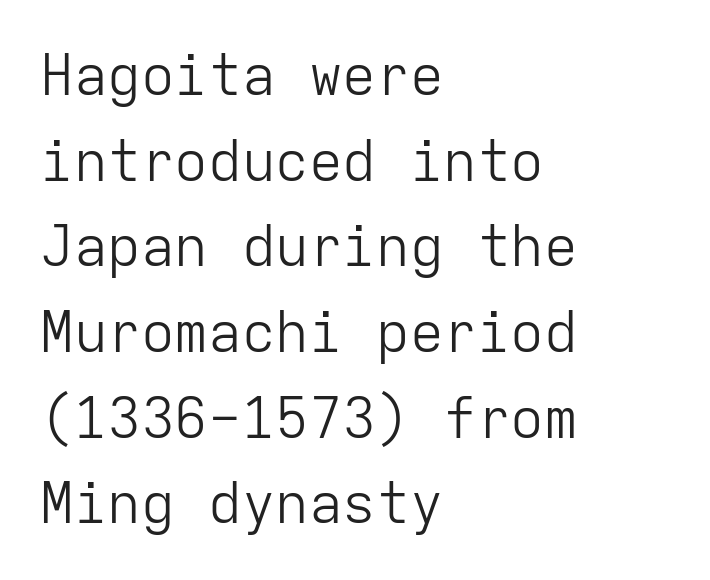
The image shows 56 px light sans-serif type, upright, monospaced; set left-aligned, normal line spacing (1.53x), normal letter spacing, not underlined; low stroke contrast and a medium x-height.
